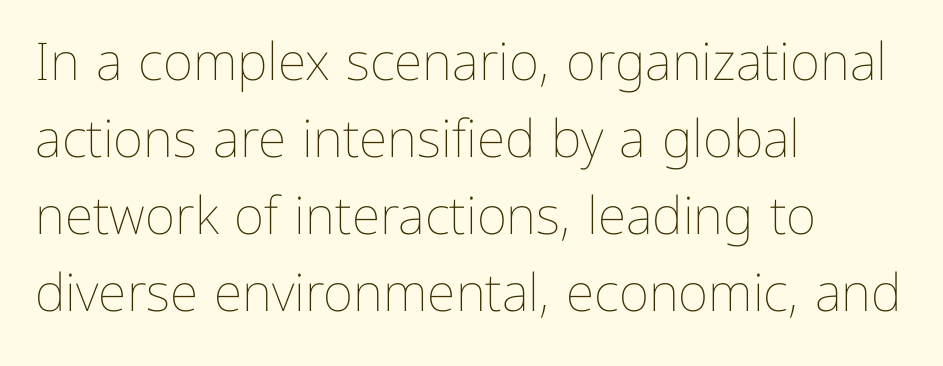
{"italic": "no", "bold": "no", "weight": "thin", "width": "normal", "stroke_contrast": "low", "x_height": "medium", "monospaced": "no", "underline": "no", "align": "left", "line_spacing": "normal", "line_spacing_ratio": 1.48, "letter_spacing": "normal", "letter_spacing_em": 0.0, "glyph_px": 52}
